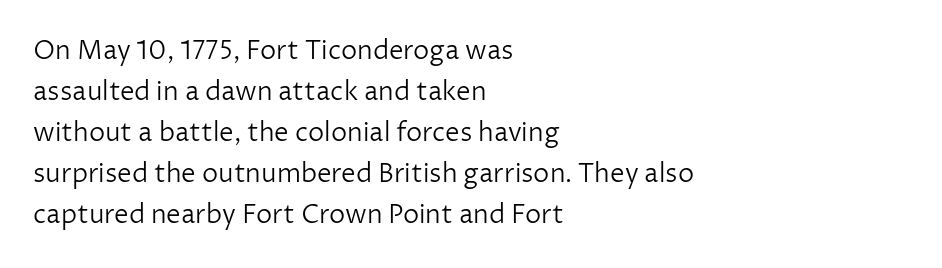
The words here are not underlined. Unbolded letterforms with no extra heft. Quick note: interline space is typical. These lines stack with their left ends in a neat column. Ordinary non-slanted type is in use. Here the glyphs are tracked normally, forming tight word shapes.
